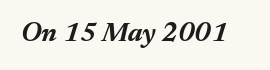
{"italic": "yes", "lean": "right", "slant_degrees": 17, "bold": "yes", "underline": "no", "letter_spacing": "normal", "letter_spacing_em": 0.0, "glyph_px": 27}
